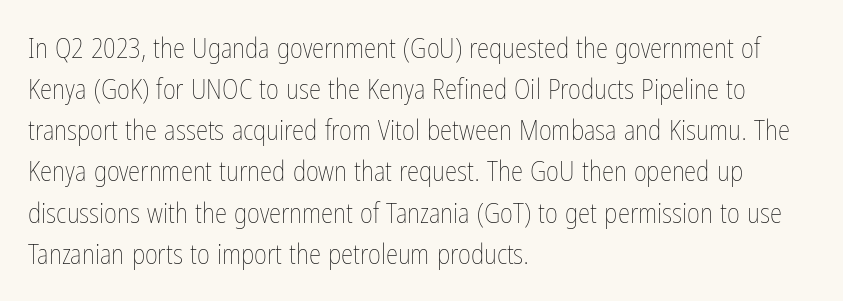
{"italic": "no", "bold": "no", "weight": "thin", "width": "condensed", "stroke_contrast": "low", "x_height": "medium", "monospaced": "no", "underline": "no", "align": "left", "line_spacing": "normal", "line_spacing_ratio": 1.47, "letter_spacing": "normal", "letter_spacing_em": 0.0, "glyph_px": 28}
